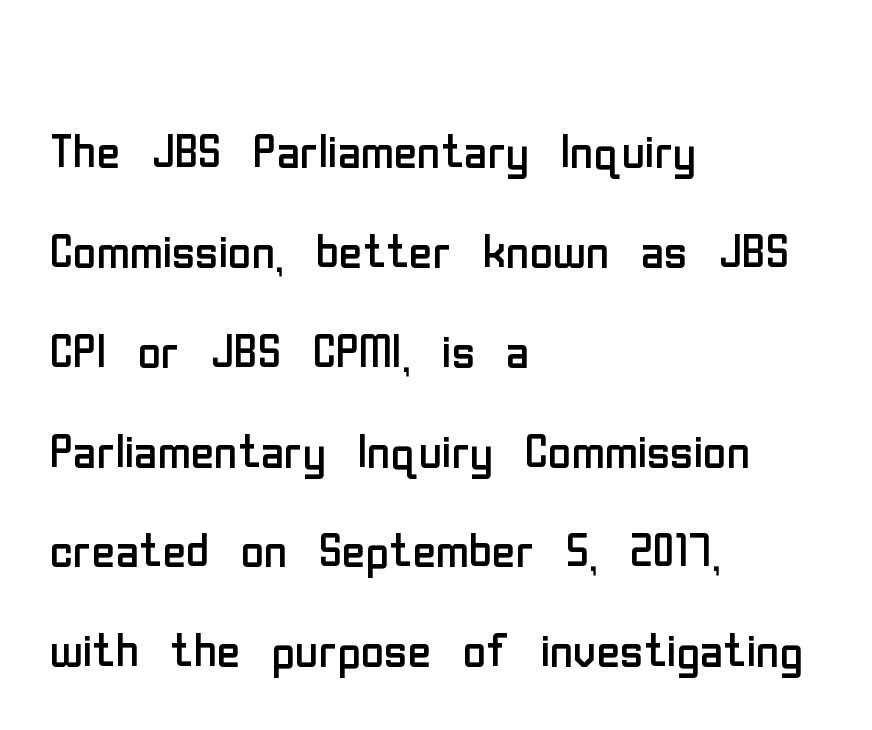
Is this a fixed-width face? No — the glyphs have proportional, varying widths. The typography opts for an upright posture over an oblique one. The strokes carry an ordinary text weight at most. Descenders hang freely into open space. Font category for this specimen: sans-serif.
